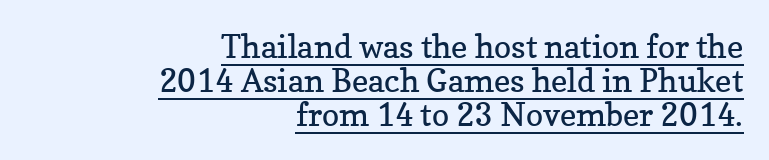
The image shows 32 px regular-weight serif type, upright; set right-aligned, tight line spacing (1.06x), normal letter spacing, underlined; low stroke contrast and a medium x-height.
